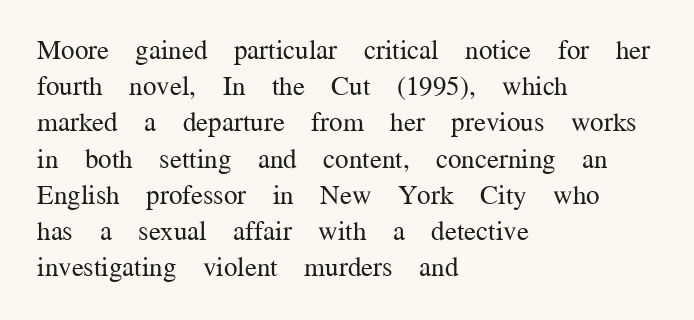
{"italic": "no", "bold": "no", "underline": "no", "align": "left", "line_spacing": "normal", "line_spacing_ratio": 1.34, "letter_spacing": "normal", "letter_spacing_em": 0.0, "glyph_px": 27}
